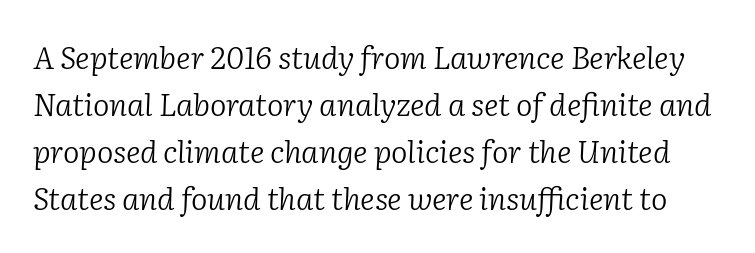
The image shows 31 px light serif type, italic (leaning right); set normal line spacing (1.52x), normal letter spacing, not underlined; low stroke contrast and a medium x-height.
